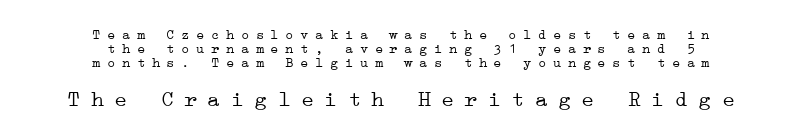
{"italic": "no", "bold": "no", "underline": "no", "align": "center", "line_spacing": "tight", "line_spacing_ratio": 1.0, "letter_spacing": "wide", "letter_spacing_em": 0.46, "larger_block": "second", "size_ratio": 1.57, "glyph_px": 22}
